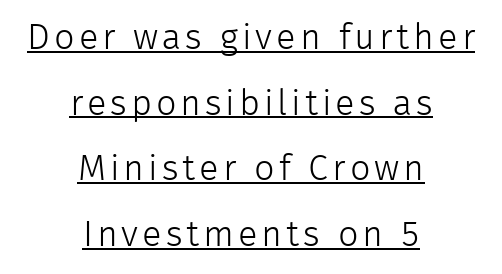
Note: no serifs on the glyphs. Each letter keeps its own natural width here, so spacing adapts to shape. In designer terms, the underline attribute is active on this setting. Summary of weight: not heavy and not bold.
